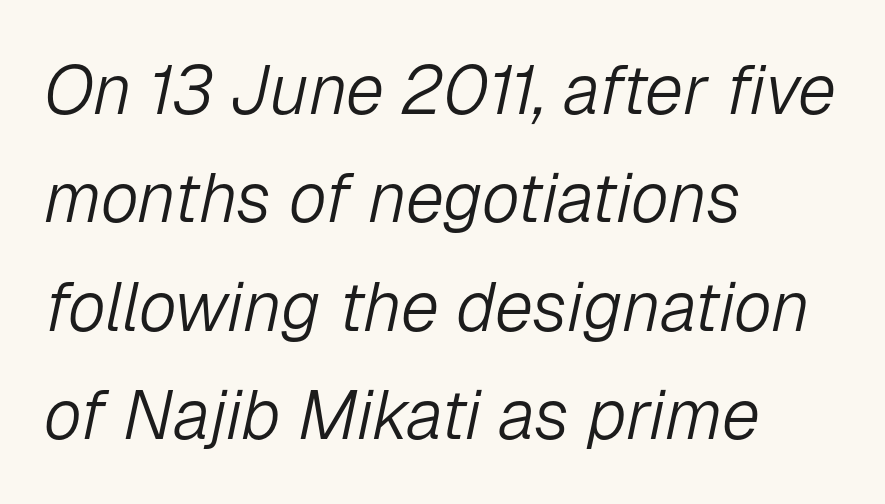
Weight class: somewhere from thin through regular. Lines of text with bare space underneath. This rendering uses left alignment, leaving the right contour irregular. Interline gaps are of average width in this sample.
